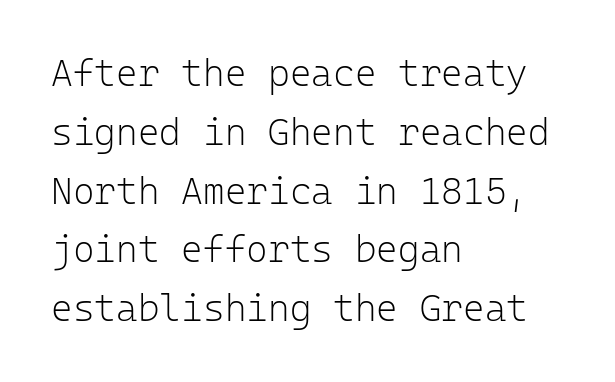
The image shows 37 px light sans-serif type, upright, monospaced; set left-aligned, normal line spacing (1.59x), normal letter spacing, not underlined; low stroke contrast and a medium x-height.
